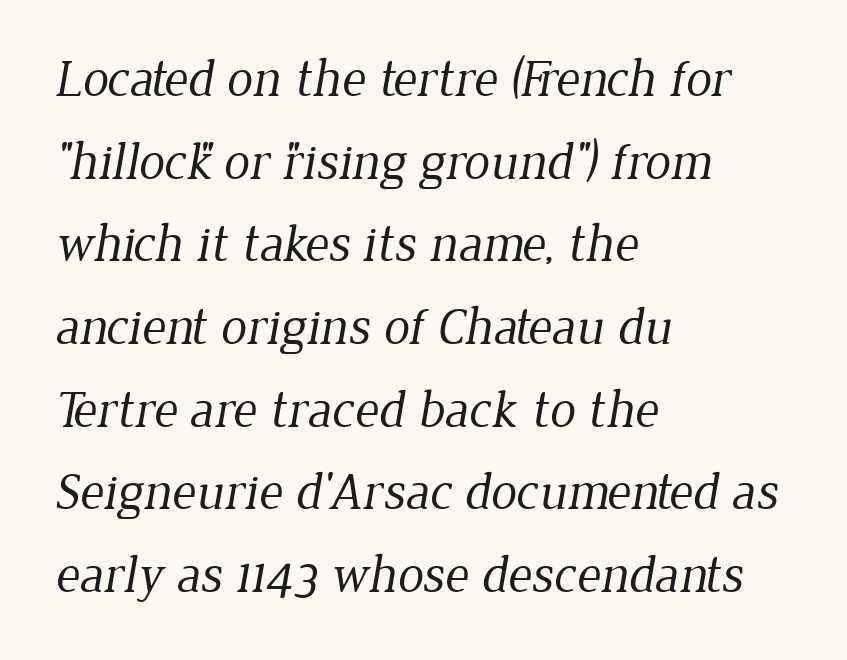
Honestly, the row spacing looks completely unremarkable. Short note: letters normally spaced. Weight: regular or lighter. Serifs: yes, visible at the terminals of the letterforms. Spacing verdict: proportional, widths tailored to each character. Which margin do the lines hug? The left one — the right edge is uneven.
